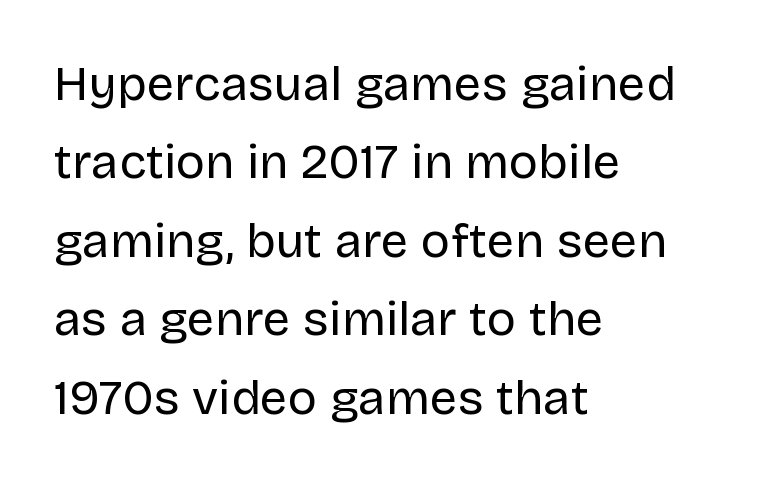
The image shows 49 px regular-weight sans-serif type, upright; set left-aligned, normal line spacing (1.6x), normal letter spacing, not underlined; low stroke contrast and a large x-height.
